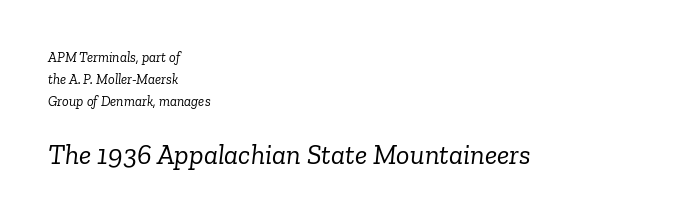
Q: Is the text bold? A: No.
Q: Is the text italic (slanted)? A: Yes, it leans right by about 6 degrees.
Q: Is the typeface a serif or a sans-serif typeface? A: Serif.
Q: Is the text underlined? A: No.
Q: How is the paragraph aligned? A: Left-aligned.
Q: Is the spacing between letters normal or unusually wide? A: Normal.
Q: Is the spacing between lines tight, normal or loose? A: Normal.
Q: Which block of text is set in a larger size, the first (top) or the second (bottom)? A: The second (bottom) one.
Q: Width (condensed, normal, or wide)? A: Normal.
Q: Stroke contrast? A: Low.
Q: x-height? A: Medium.
Q: Monospaced? A: No.
